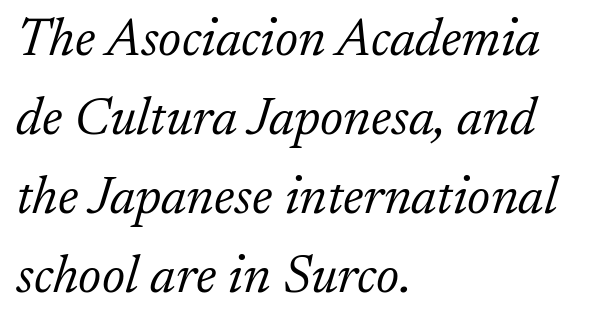
Q: Is the text bold? A: No.
Q: Is the text italic (slanted)? A: Yes, it leans right by about 17 degrees.
Q: Is the typeface a serif or a sans-serif typeface? A: Serif.
Q: Is the text underlined? A: No.
Q: How is the paragraph aligned? A: Left-aligned.
Q: Is the spacing between letters normal or unusually wide? A: Normal.
Q: Is the spacing between lines tight, normal or loose? A: Normal.
Q: Width (condensed, normal, or wide)? A: Normal.
Q: Stroke contrast? A: Low.
Q: x-height? A: Small.
Q: Monospaced? A: No.
